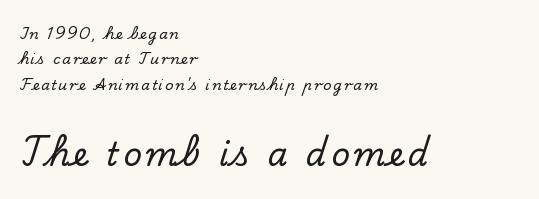
{"serif": "yes", "width": "normal", "stroke_contrast": "low", "x_height": "small", "monospaced": "no", "underline": "no", "align": "left", "line_spacing_ratio": 1.81, "larger_block": "second", "size_ratio": 2.29, "glyph_px": 32}
